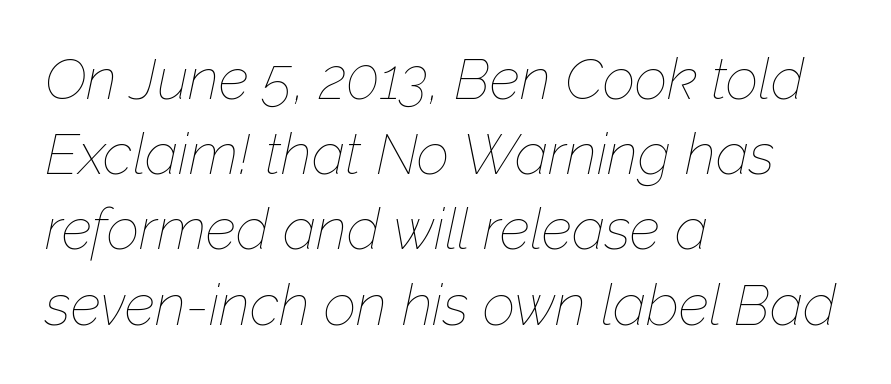
You can tell it's italic because the verticals aren't actually vertical. These lines keep a tight, regular rhythm from letter to letter. The paragraph has a hard left edge and a soft right edge. The rendering uses a moderate line-height, typical for paragraphs.
